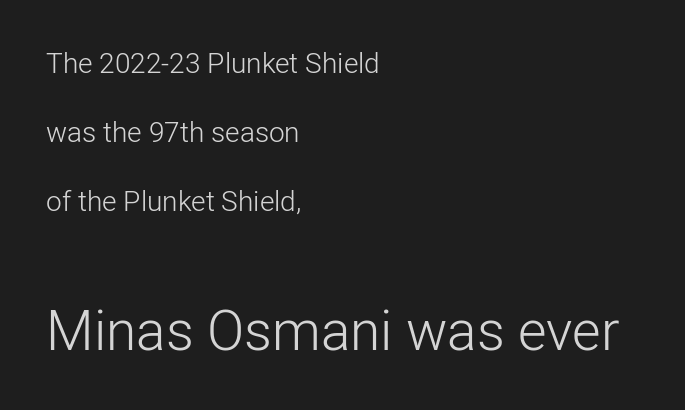
Rendered with straight, roman letterforms. A typesetter would call this proportional, since set widths differ per character. The rag falls on the right side of this text block. No word sits above an underline. The lower block of text is set noticeably larger than the block above it.
